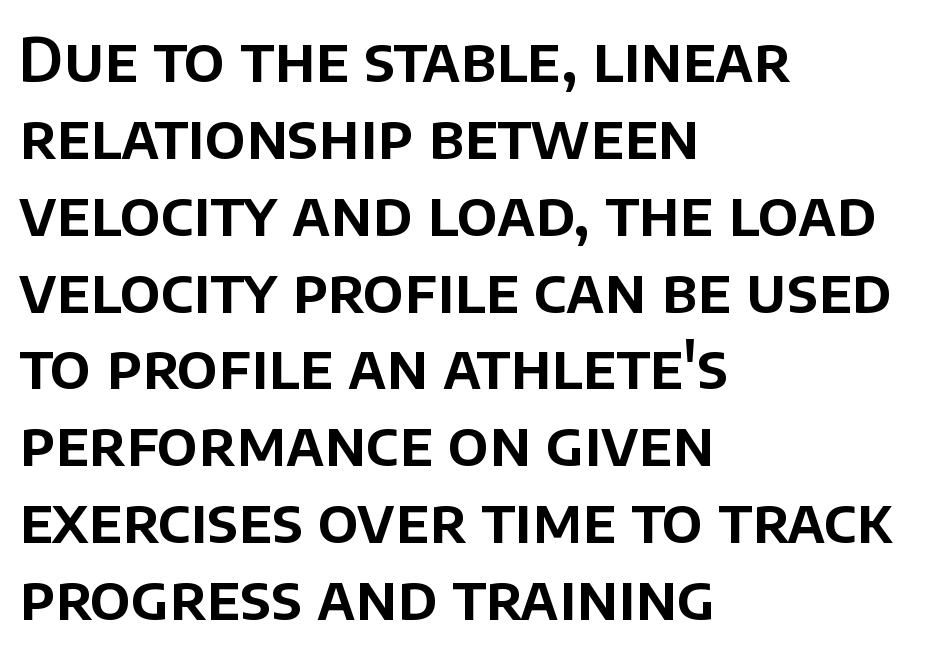
The image shows 61 px sans-serif type, upright; set left-aligned, normal line spacing (1.26x), normal letter spacing, not underlined; low stroke contrast and a large x-height.
